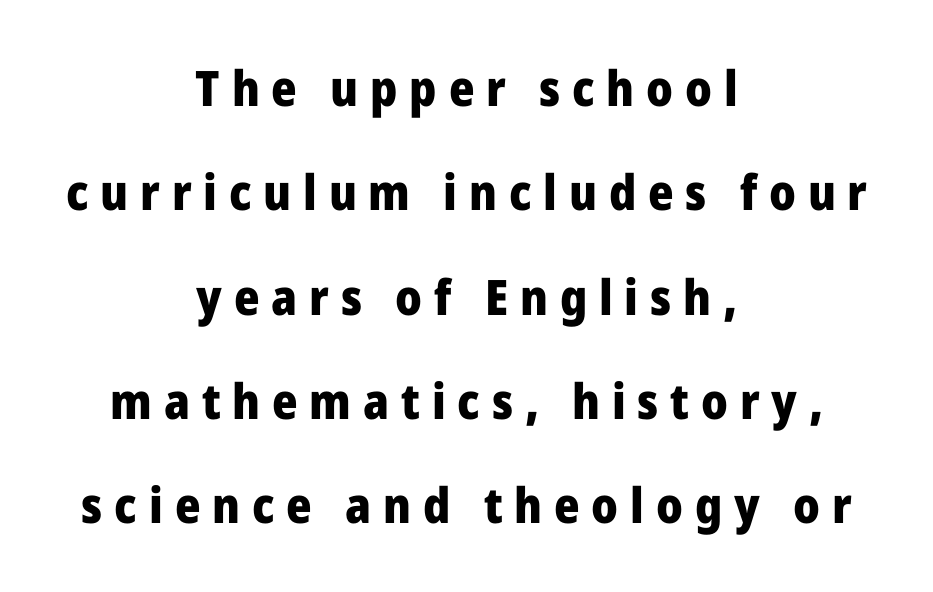
Q: Is the text bold? A: Yes.
Q: Is the text italic (slanted)? A: No, it is upright.
Q: Is the typeface a serif or a sans-serif typeface? A: Sans-serif.
Q: Is the text underlined? A: No.
Q: How is the paragraph aligned? A: Centered.
Q: Is the spacing between letters normal or unusually wide? A: Unusually wide.
Q: Is the spacing between lines tight, normal or loose? A: Loose.
Q: Width (condensed, normal, or wide)? A: Normal.
Q: Stroke contrast? A: Low.
Q: x-height? A: Medium.
Q: Monospaced? A: No.
